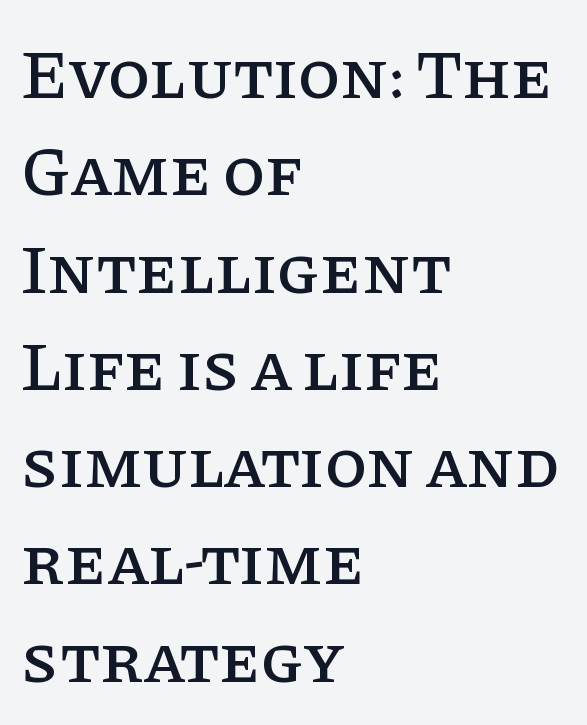
Q: Is the text italic (slanted)? A: No, it is upright.
Q: Is the typeface a serif or a sans-serif typeface? A: Serif.
Q: Is the text underlined? A: No.
Q: How is the paragraph aligned? A: Left-aligned.
Q: Is the spacing between letters normal or unusually wide? A: Normal.
Q: Is the spacing between lines tight, normal or loose? A: Normal.
Q: Width (condensed, normal, or wide)? A: Normal.
Q: Stroke contrast? A: Low.
Q: x-height? A: Large.
Q: Monospaced? A: No.
